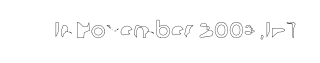
Q: Is the text italic (slanted)? A: No, it is upright.
Q: Is the text underlined? A: No.
Q: Is the spacing between letters normal or unusually wide? A: Normal.
